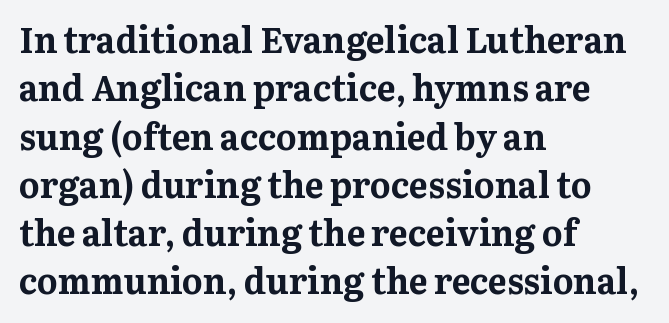
{"serif": "yes", "italic": "no", "bold": "yes", "weight": "bold", "width": "normal", "stroke_contrast": "medium", "x_height": "medium", "monospaced": "no", "underline": "no", "align": "left", "line_spacing": "normal", "line_spacing_ratio": 1.38, "letter_spacing": "normal", "letter_spacing_em": 0.0, "glyph_px": 35}
